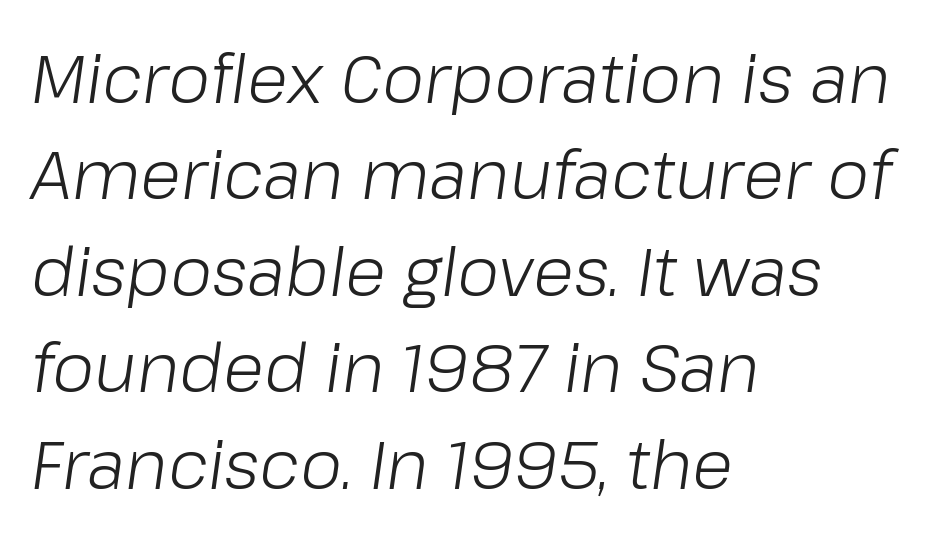
The image shows 67 px light type, italic (leaning right); set left-aligned, normal line spacing (1.44x), normal letter spacing, not underlined; low stroke contrast and a medium x-height.
